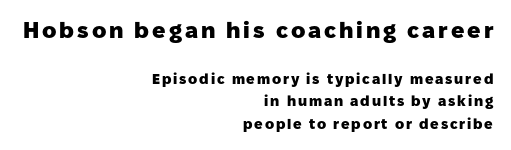
The more generous point size was reserved for the upper chunk. Leading matches the norm, producing a regular column. Look at the stroke-to-counter ratio: heavy, a bold. The rag falls on the left side of this text block. A typesetter would mark this as roman, not italic. The space beneath each line is pristine and unruled.
